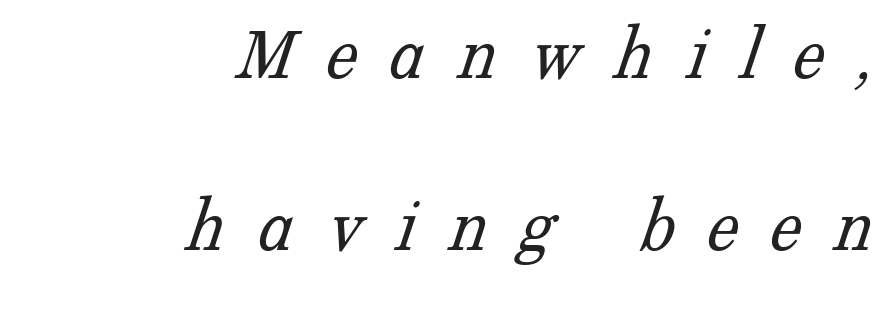
Q: Is the text bold? A: No.
Q: Is the typeface a serif or a sans-serif typeface? A: Serif.
Q: Is the text underlined? A: No.
Q: How is the paragraph aligned? A: Right-aligned.
Q: Is the spacing between letters normal or unusually wide? A: Unusually wide.
Q: Is the spacing between lines tight, normal or loose? A: Loose.
Q: Width (condensed, normal, or wide)? A: Normal.
Q: Stroke contrast? A: Low.
Q: x-height? A: Medium.
Q: Monospaced? A: No.
